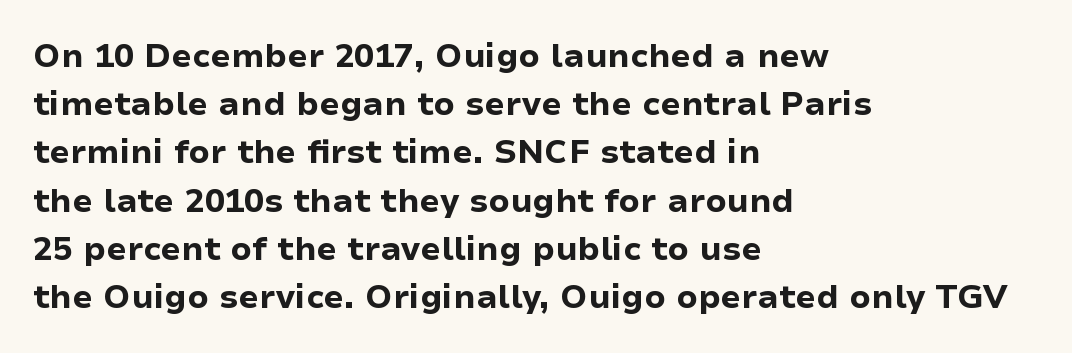
The image shows 33 px bold sans-serif type, upright; set left-aligned, normal line spacing (1.46x), normal letter spacing, not underlined; low stroke contrast and a medium x-height.
